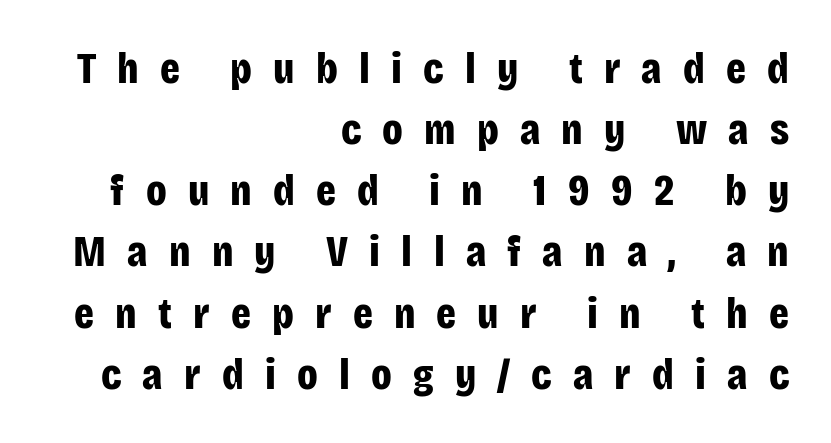
The image shows 44 px bold, condensed sans-serif type, upright; set right-aligned, normal line spacing (1.39x), unusually wide letter spacing (+0.48 em), not underlined; low stroke contrast and a large x-height.
